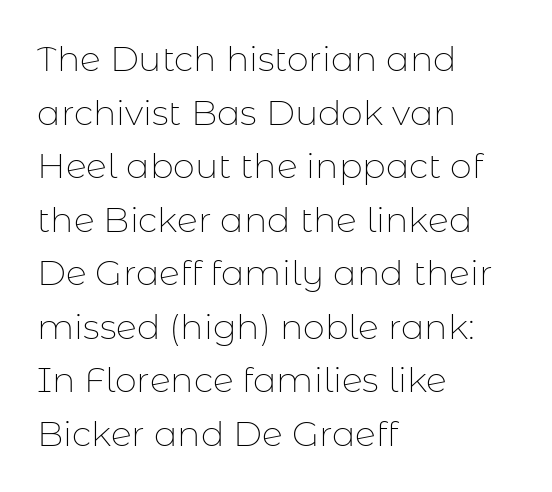
The image shows 35 px thin sans-serif type, upright; set left-aligned, normal line spacing (1.53x), normal letter spacing, not underlined; low stroke contrast and a medium x-height.
